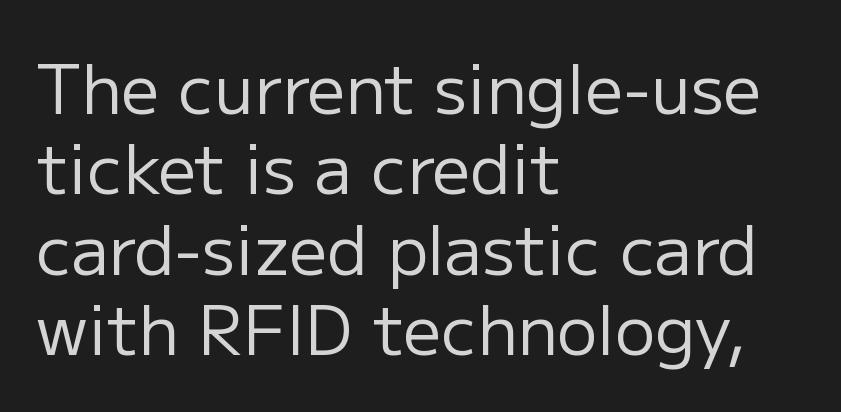
Bare-footed words on every line. Standard letterfit; no display-style spreading of the glyphs. Characters remain perfectly vertical along every line. Spacing verdict: proportional, widths tailored to each character. Does the copy run flush right? No — it runs flush left.
